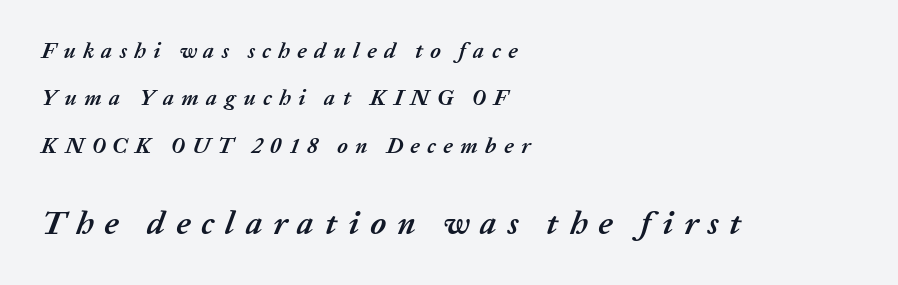
{"italic": "yes", "lean": "right", "slant_degrees": 20, "bold": "yes", "weight": "semibold", "width": "normal", "stroke_contrast": "low", "x_height": "medium", "monospaced": "no", "underline": "no", "align": "left", "line_spacing": "loose", "line_spacing_ratio": 2.15, "letter_spacing": "wide", "letter_spacing_em": 0.33, "larger_block": "second", "size_ratio": 1.5, "glyph_px": 33}
